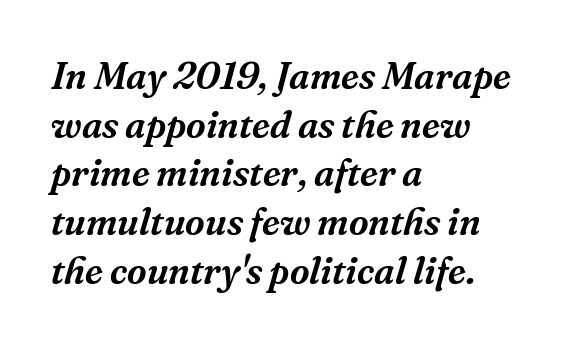
The image shows 38 px serif type, italic (leaning right); set left-aligned, normal line spacing (1.28x), normal letter spacing, not underlined; medium stroke contrast and a medium x-height.
